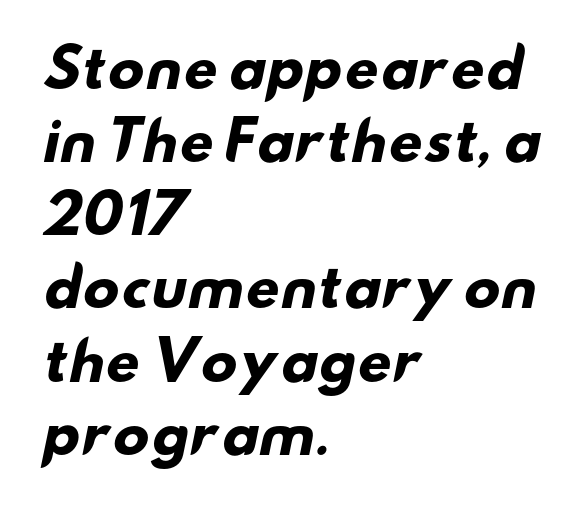
Q: Is the text bold? A: Yes.
Q: Is the typeface a serif or a sans-serif typeface? A: Sans-serif.
Q: Is the text underlined? A: No.
Q: How is the paragraph aligned? A: Left-aligned.
Q: Is the spacing between letters normal or unusually wide? A: Normal.
Q: Is the spacing between lines tight, normal or loose? A: Normal.
Q: Width (condensed, normal, or wide)? A: Wide.
Q: Stroke contrast? A: Low.
Q: x-height? A: Small.
Q: Monospaced? A: No.
